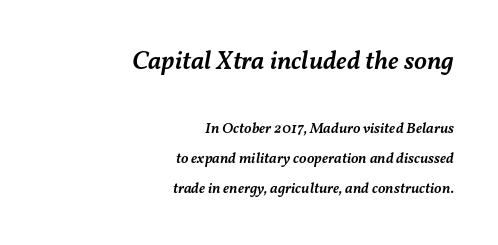
The image shows 26 px text type, italic (leaning right); set right-aligned, loose line spacing (2.03x), normal letter spacing, not underlined; the first (top) block is 1.73x larger.
